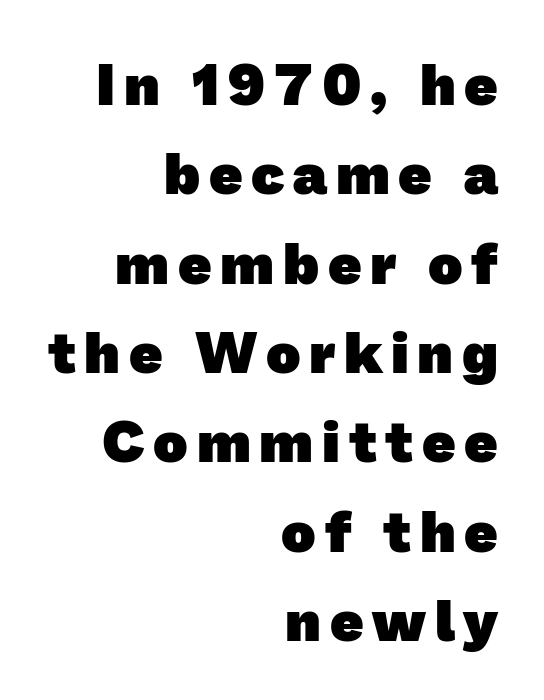
Typesetter's note: full bold, strokes at maximum text heaviness. Is this a sans? Yes — the strokes have no serifs. Each new line begins a customary step beneath the previous one. The foot of each line stays bare and open. Is the block centered? No — it sits flush against the right margin.
